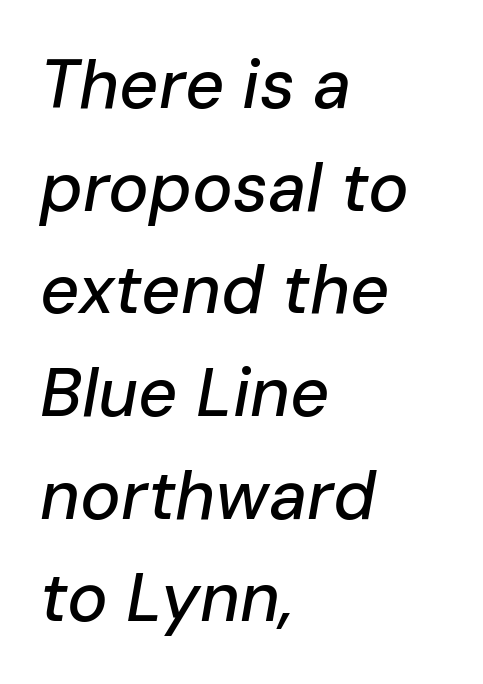
Compared with typical body copy, the letter spacing here is the same. The face used here is proportionally spaced, like ordinary book or web type. The text block is weighted toward the left margin, trailing off unevenly rightward. Would a proofreader flag this as italicized? Yes.
